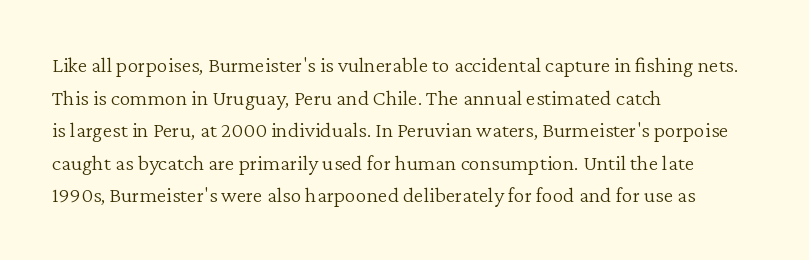
The image shows 22 px text type, upright; set left-aligned, normal line spacing (1.48x), normal letter spacing, not underlined.
